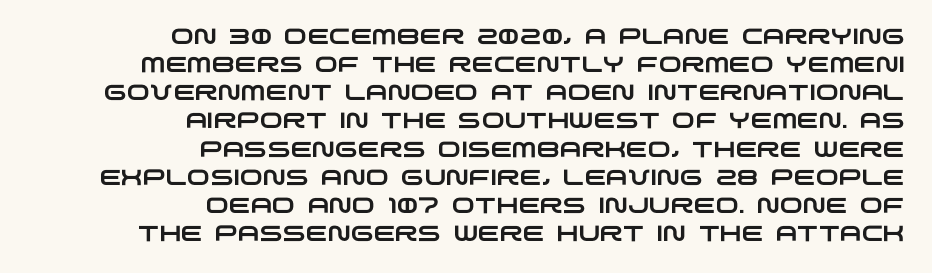
The image shows 22 px text type; set right-aligned, normal line spacing (1.28x), normal letter spacing, not underlined.
